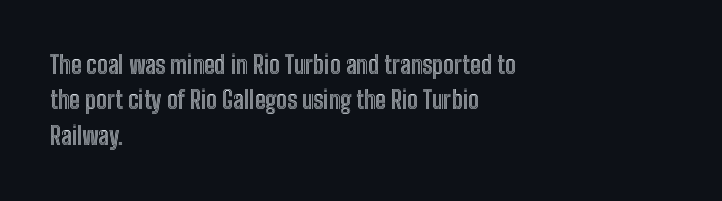
Q: Is the text italic (slanted)? A: No, it is upright.
Q: Is the text underlined? A: No.
Q: How is the paragraph aligned? A: Left-aligned.
Q: Is the spacing between letters normal or unusually wide? A: Normal.
Q: Is the spacing between lines tight, normal or loose? A: Normal.
